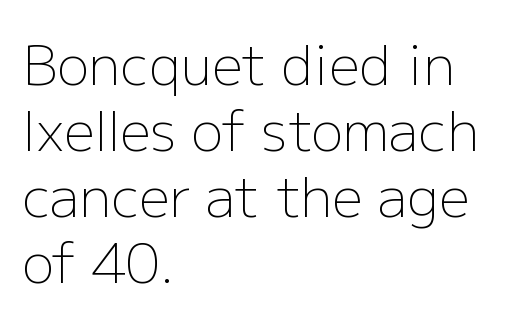
Q: Is the text bold? A: No.
Q: Is the text italic (slanted)? A: No, it is upright.
Q: Is the typeface a serif or a sans-serif typeface? A: Sans-serif.
Q: Is the text underlined? A: No.
Q: How is the paragraph aligned? A: Left-aligned.
Q: Is the spacing between letters normal or unusually wide? A: Normal.
Q: Width (condensed, normal, or wide)? A: Normal.
Q: Stroke contrast? A: Low.
Q: x-height? A: Medium.
Q: Monospaced? A: No.
